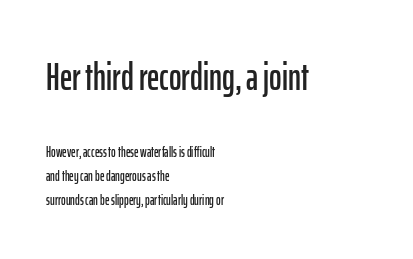
Letters rest on an invisible, unmarked baseline. A sans-serif font was chosen for this passage. Larger block? The one above; the one below is distinctly smaller. Italic? Not at all — the glyphs are vertical. Line beginnings align vertically; line endings do not. The horizontal fit of the characters is conventional and even.
